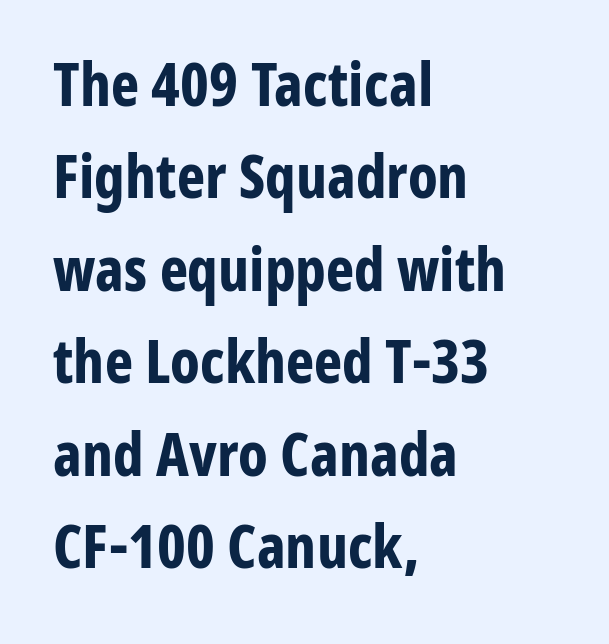
The image shows 60 px bold, condensed sans-serif type, upright; set left-aligned, normal line spacing (1.54x), normal letter spacing, not underlined; low stroke contrast and a medium x-height.
